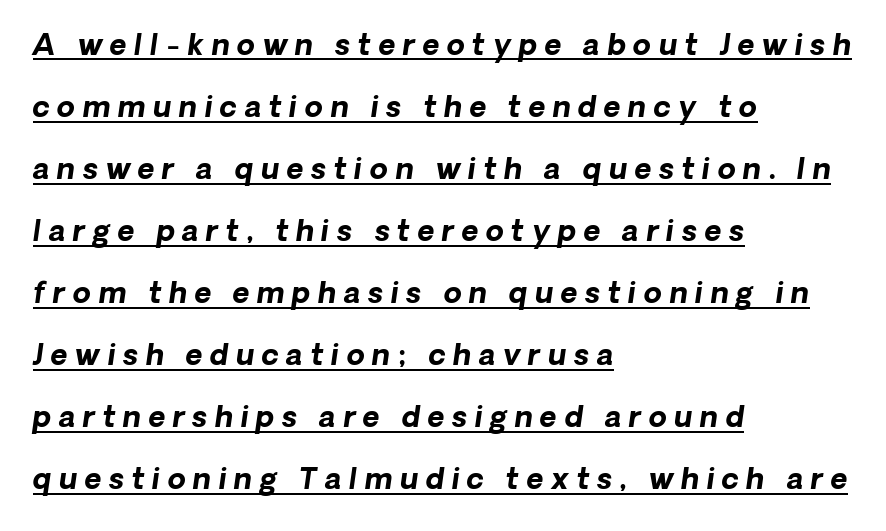
The image shows 29 px bold sans-serif type; set left-aligned, loose line spacing (2.14x), unusually wide letter spacing (+0.26 em), underlined; low stroke contrast and a medium x-height.
